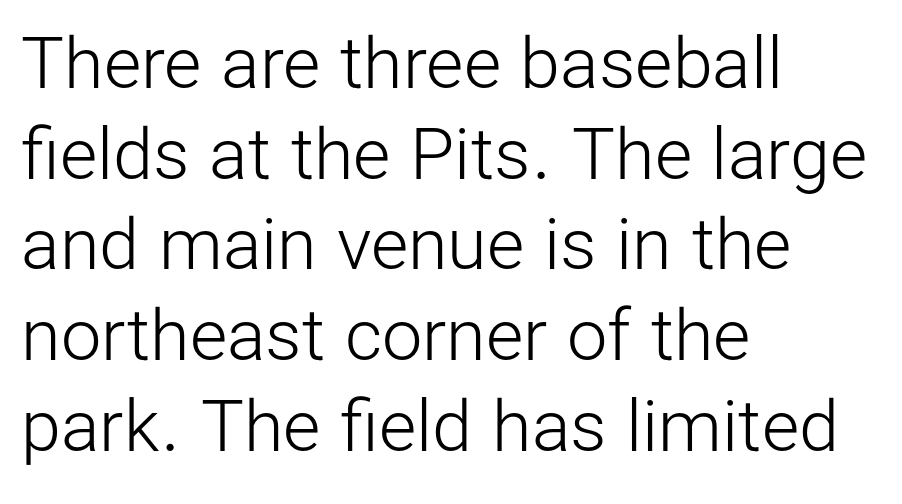
{"serif": "no", "italic": "no", "bold": "no", "weight": "light", "width": "normal", "stroke_contrast": "low", "x_height": "medium", "monospaced": "no", "underline": "no", "align": "left", "line_spacing": "normal", "line_spacing_ratio": 1.26, "letter_spacing": "normal", "letter_spacing_em": 0.0, "glyph_px": 72}
